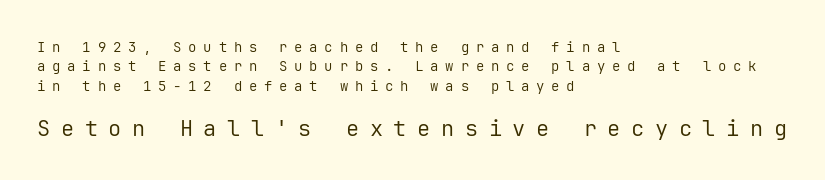
You could only call the tracking loose — the letters float apart. A clean baseline with only descenders dipping below it. Posture: straight, roman, zero tilt. Regular leading. The passage shown begins with its smaller block and ends with its larger one. The weight tops out at a normal text grade.
